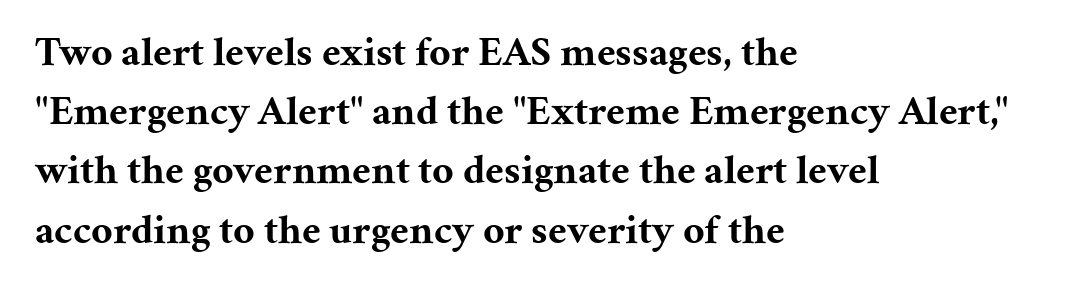
The image shows 42 px bold serif type, upright; set left-aligned, normal line spacing (1.41x), normal letter spacing, not underlined; medium stroke contrast and a medium x-height.
